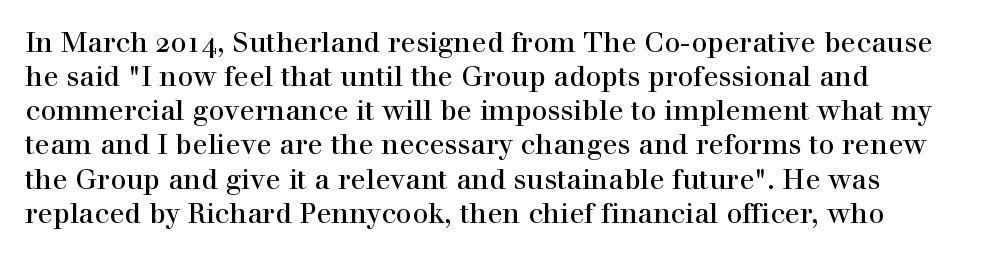
{"serif": "yes", "italic": "no", "width": "normal", "x_height": "medium", "monospaced": "no", "underline": "no", "align": "left", "line_spacing_ratio": 1.22, "letter_spacing": "normal", "letter_spacing_em": 0.0, "glyph_px": 28}
